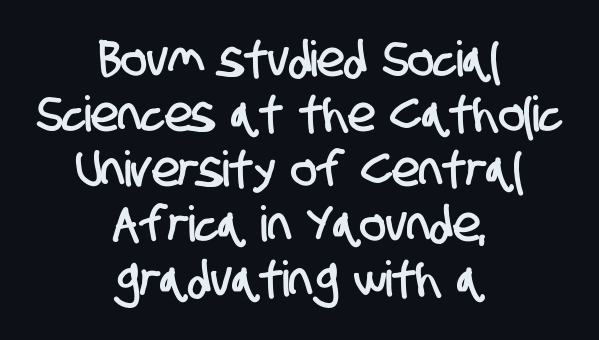
Q: Is the typeface a serif or a sans-serif typeface? A: Sans-serif.
Q: Is the text underlined? A: No.
Q: How is the paragraph aligned? A: Centered.
Q: Is the spacing between letters normal or unusually wide? A: Normal.
Q: Is the spacing between lines tight, normal or loose? A: Tight.
Q: Width (condensed, normal, or wide)? A: Condensed.
Q: Stroke contrast? A: Low.
Q: x-height? A: Large.
Q: Monospaced? A: No.
